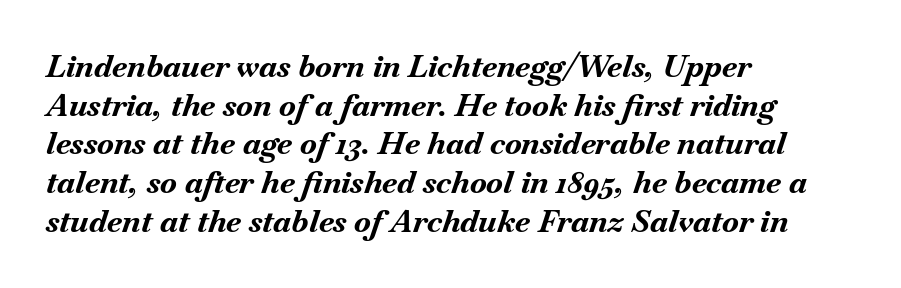
{"italic": "yes", "lean": "right", "slant_degrees": 18, "bold": "yes", "weight": "bold", "width": "normal", "stroke_contrast": "medium", "x_height": "small", "monospaced": "no", "underline": "no", "align": "left", "line_spacing": "normal", "line_spacing_ratio": 1.25, "letter_spacing": "normal", "letter_spacing_em": 0.0, "glyph_px": 31}
